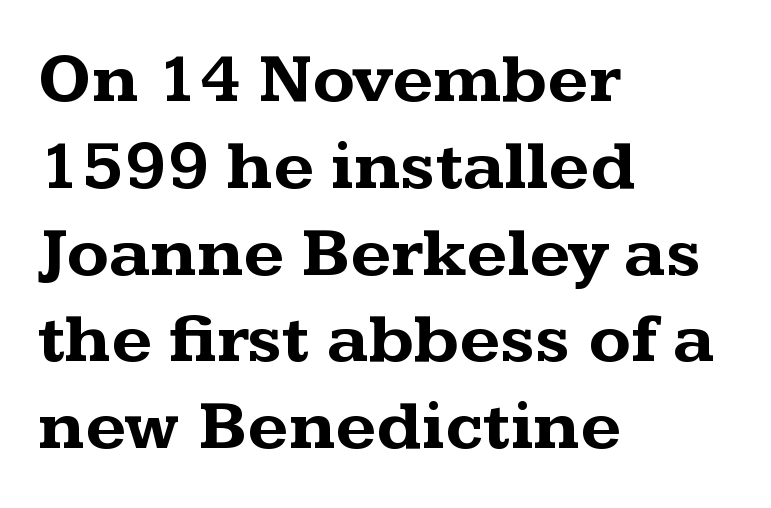
Short note: letters normally spaced. Typesetter's note: full bold, strokes at maximum text heaviness. Italic? Not at all — the glyphs are vertical. The text block is weighted toward the left margin, trailing off unevenly rightward. Character widths vary here, with narrow letters taking less room than wide ones. The gap between lines stays unmarked.
